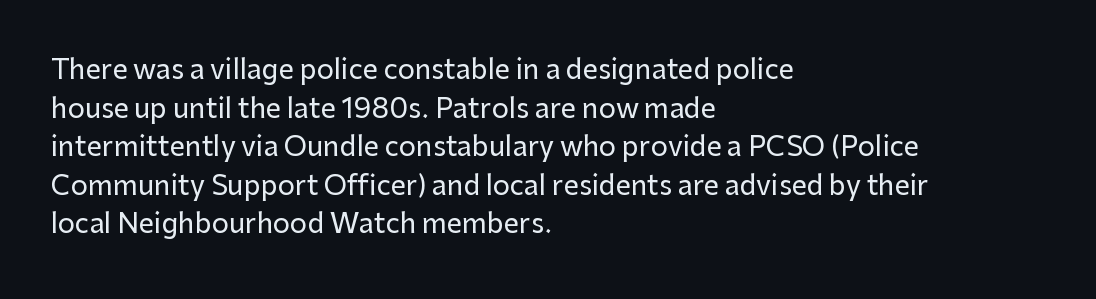
Tracking value appears to be zero — textbook default spacing. The font's upright variant was chosen for this text. Alignment: flush left. Rows of type keep a routine distance in the vertical direction. This rendering features lettering with no underline.
